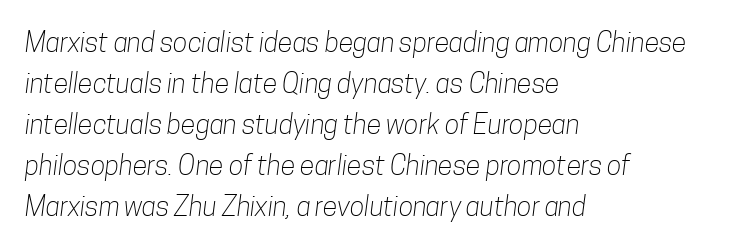
Q: Is the text bold? A: No.
Q: Is the text underlined? A: No.
Q: How is the paragraph aligned? A: Left-aligned.
Q: Is the spacing between letters normal or unusually wide? A: Normal.
Q: Is the spacing between lines tight, normal or loose? A: Normal.
